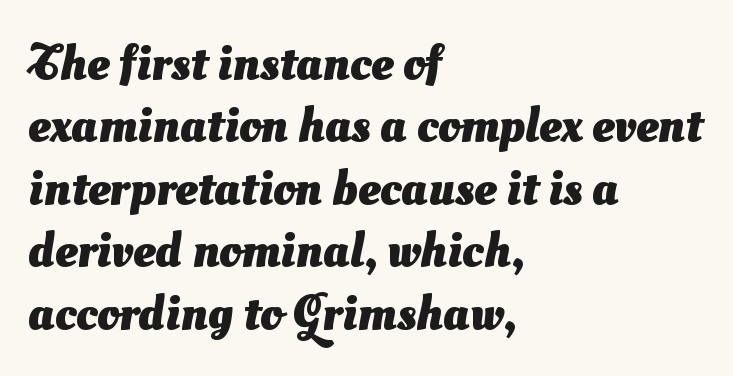
{"serif": "no", "bold": "yes", "weight": "heavy", "width": "normal", "stroke_contrast": "medium", "x_height": "small", "monospaced": "no", "underline": "no", "align": "left", "line_spacing": "normal", "line_spacing_ratio": 1.25, "letter_spacing": "normal", "letter_spacing_em": 0.0, "glyph_px": 50}
